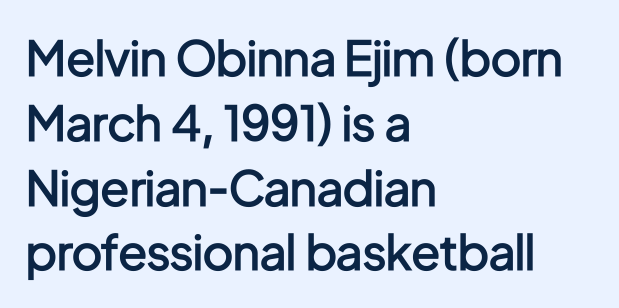
The image shows 48 px semibold, condensed sans-serif type, upright; set left-aligned, normal line spacing (1.35x), normal letter spacing, not underlined; low stroke contrast and a medium x-height.
